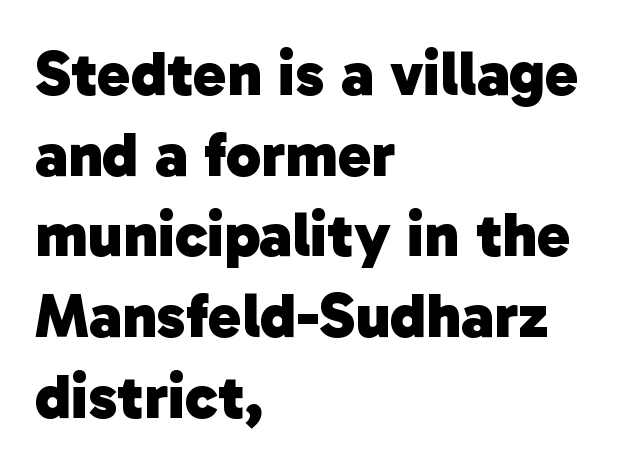
Q: Is the text bold? A: Yes.
Q: Is the typeface a serif or a sans-serif typeface? A: Sans-serif.
Q: Is the text underlined? A: No.
Q: How is the paragraph aligned? A: Left-aligned.
Q: Is the spacing between letters normal or unusually wide? A: Normal.
Q: Is the spacing between lines tight, normal or loose? A: Normal.
Q: Width (condensed, normal, or wide)? A: Normal.
Q: Stroke contrast? A: Low.
Q: x-height? A: Medium.
Q: Monospaced? A: No.
